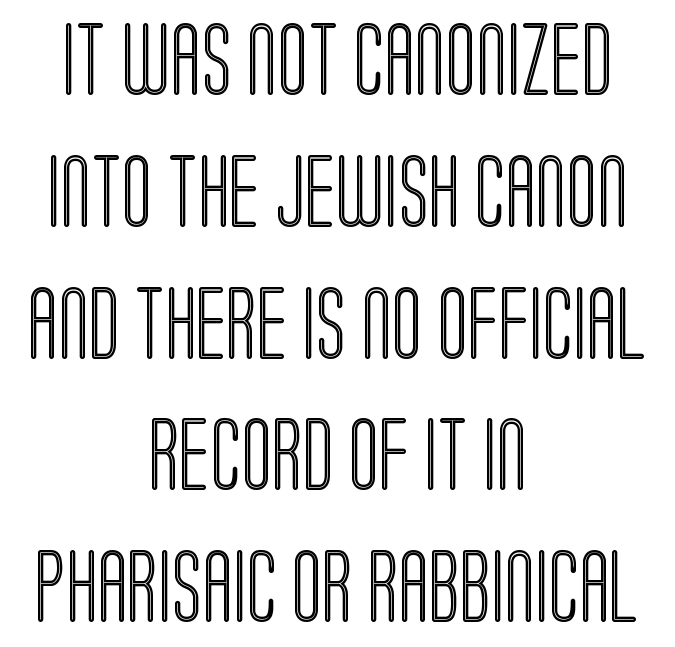
The image shows 72 px condensed type, upright; set centered, line spacing 1.83x, normal letter spacing, not underlined; a large x-height.
